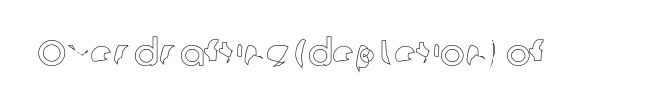
The image shows 37 px text type, upright; set normal letter spacing, not underlined; a medium x-height.
